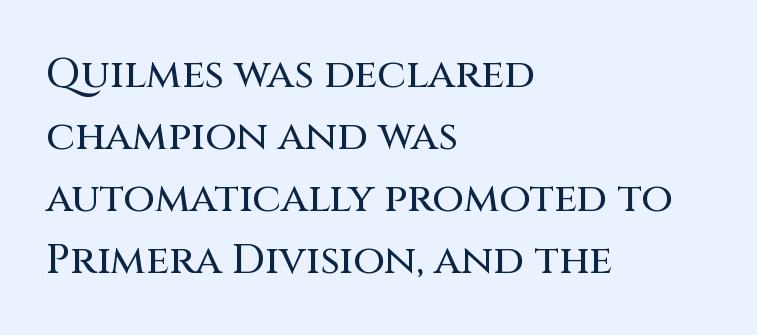
The image shows 41 px sans-serif type, upright; set left-aligned, normal line spacing (1.51x), normal letter spacing, not underlined; medium stroke contrast and a large x-height.
